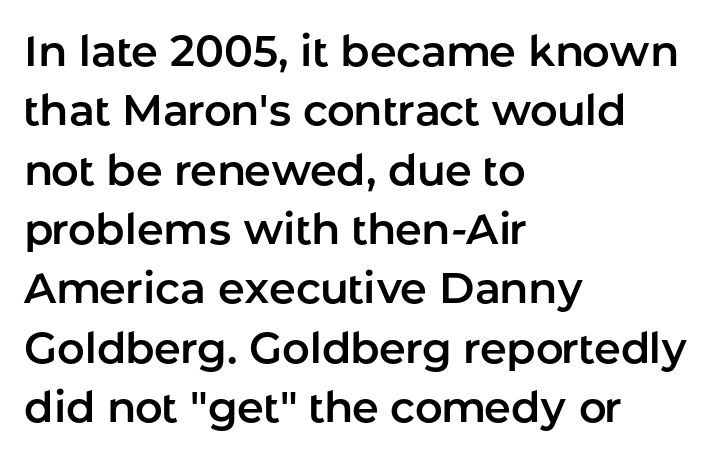
{"serif": "no", "italic": "no", "width": "normal", "stroke_contrast": "low", "x_height": "medium", "monospaced": "no", "underline": "no", "align": "left", "line_spacing": "normal", "line_spacing_ratio": 1.38, "letter_spacing": "normal", "letter_spacing_em": 0.0, "glyph_px": 43}
